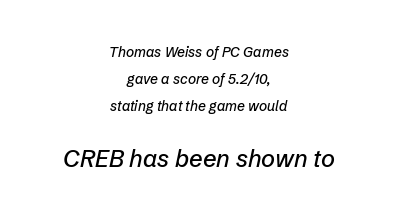
Q: Is the text italic (slanted)? A: Yes, it leans right by about 12 degrees.
Q: Is the text underlined? A: No.
Q: How is the paragraph aligned? A: Centered.
Q: Is the spacing between letters normal or unusually wide? A: Normal.
Q: Is the spacing between lines tight, normal or loose? A: Loose.
Q: Which block of text is set in a larger size, the first (top) or the second (bottom)? A: The second (bottom) one.
